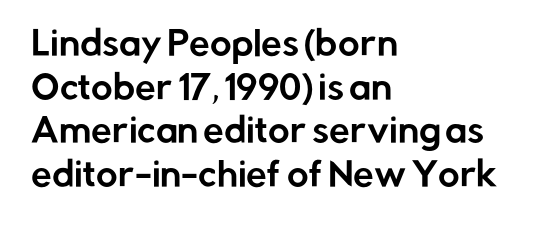
The image shows 33 px sans-serif type, upright; set left-aligned, normal line spacing (1.32x), normal letter spacing, not underlined; low stroke contrast and a medium x-height.
